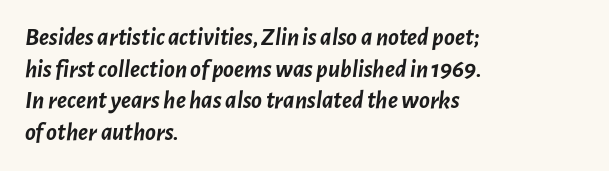
{"italic": "yes", "lean": "right", "slant_degrees": 7, "bold": "yes", "underline": "no", "align": "left", "line_spacing": "normal", "line_spacing_ratio": 1.27, "letter_spacing": "normal", "letter_spacing_em": 0.0, "glyph_px": 25}
